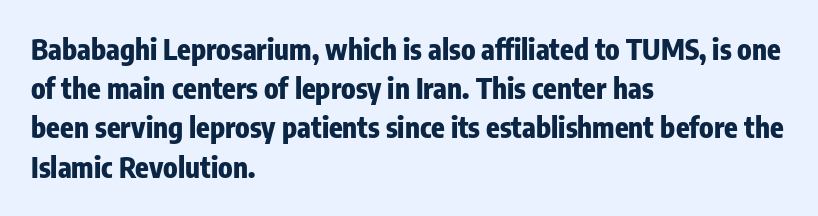
{"serif": "no", "italic": "no", "bold": "yes", "weight": "heavy", "width": "condensed", "stroke_contrast": "low", "x_height": "medium", "monospaced": "no", "underline": "no", "align": "left", "line_spacing": "normal", "line_spacing_ratio": 1.4, "letter_spacing": "normal", "letter_spacing_em": 0.0, "glyph_px": 28}
